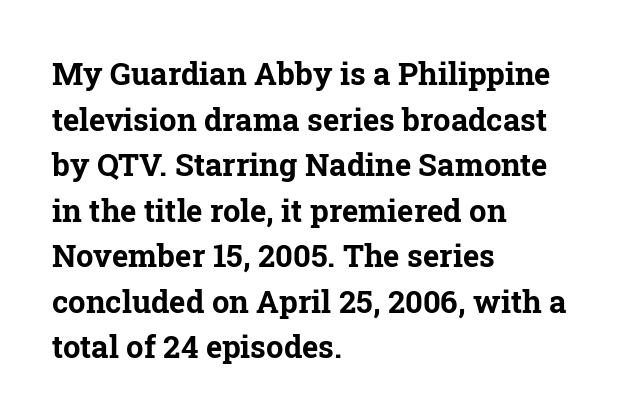
The image shows 31 px bold serif type, upright; set left-aligned, normal line spacing (1.47x), normal letter spacing, not underlined; low stroke contrast and a medium x-height.
